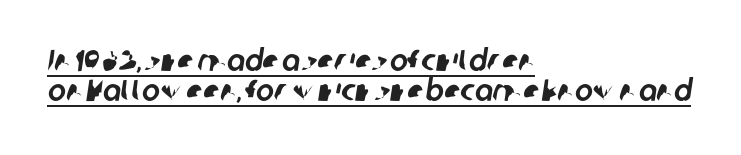
{"serif": "no", "width": "normal", "stroke_contrast": "low", "x_height": "medium", "monospaced": "no", "underline": "yes", "align": "left", "line_spacing": "tight", "line_spacing_ratio": 1.0, "letter_spacing": "normal", "letter_spacing_em": 0.0, "glyph_px": 30}
